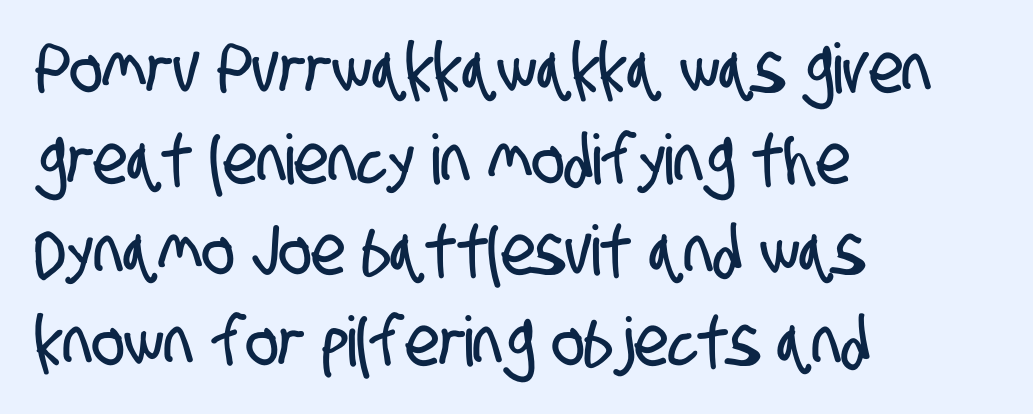
Descender tails drop into unmarked territory. Each word holds together tightly as a unit, with standard inter-letter gaps. Does the leading feel generous? No, just average. Notice how the passage keeps a crisp vertical edge on the left only. Are there feet on the stems? There aren't — it's a sans.
